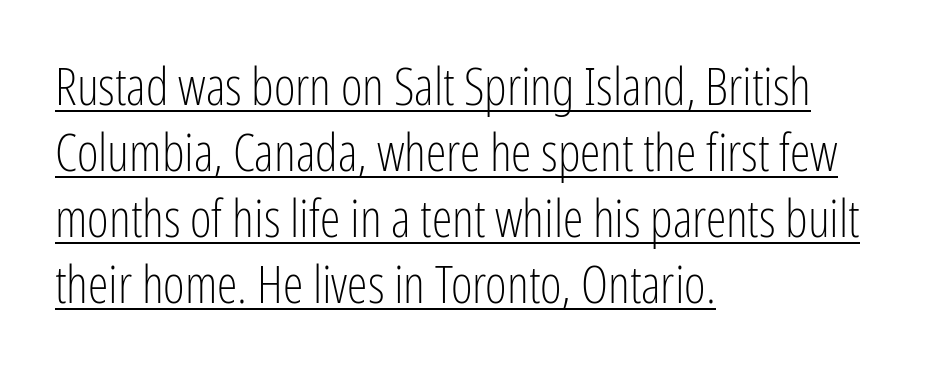
Characters follow at the spacing the type designer built in. Stroke mass is kept to a normal reading level or below. The type family on display is of the sans-serif kind. The block of text has a typical density, with ordinary space between rows. Which margin do the lines hug? The left one — the right edge is uneven. The lettering holds an erect, upright posture throughout.
